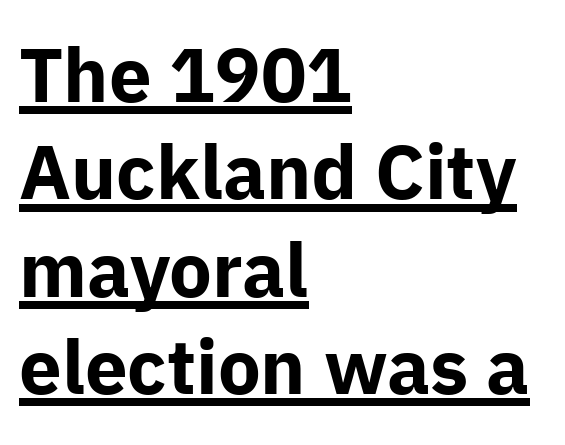
{"serif": "no", "italic": "no", "bold": "yes", "weight": "bold", "width": "normal", "stroke_contrast": "low", "x_height": "medium", "monospaced": "no", "underline": "yes", "align": "left", "line_spacing": "normal", "line_spacing_ratio": 1.28, "letter_spacing": "normal", "letter_spacing_em": 0.0, "glyph_px": 76}
